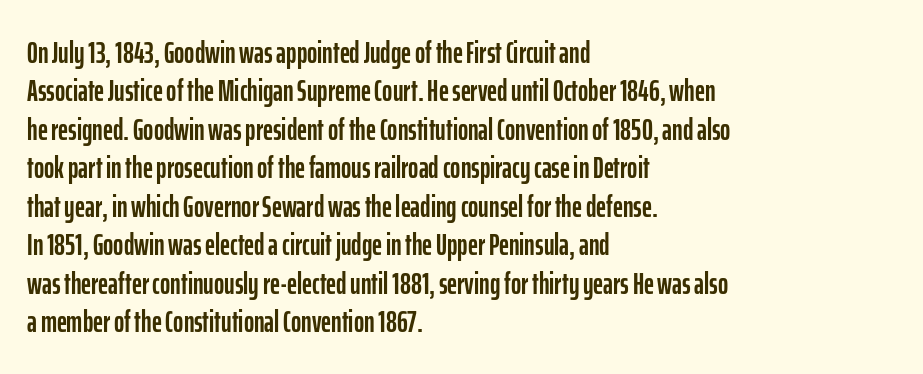
{"serif": "no", "italic": "no", "width": "condensed", "stroke_contrast": "low", "x_height": "medium", "monospaced": "no", "underline": "no", "align": "left", "line_spacing_ratio": 1.24, "letter_spacing": "normal", "letter_spacing_em": 0.0, "glyph_px": 31}
